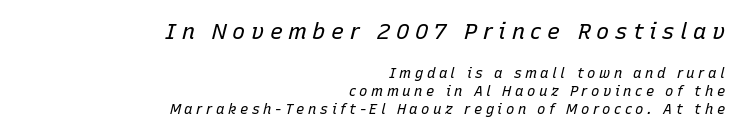
The image shows 22 px text type, italic (leaning right); set right-aligned, normal line spacing (1.28x), unusually wide letter spacing (+0.25 em), not underlined; the first (top) block is 1.57x larger.
